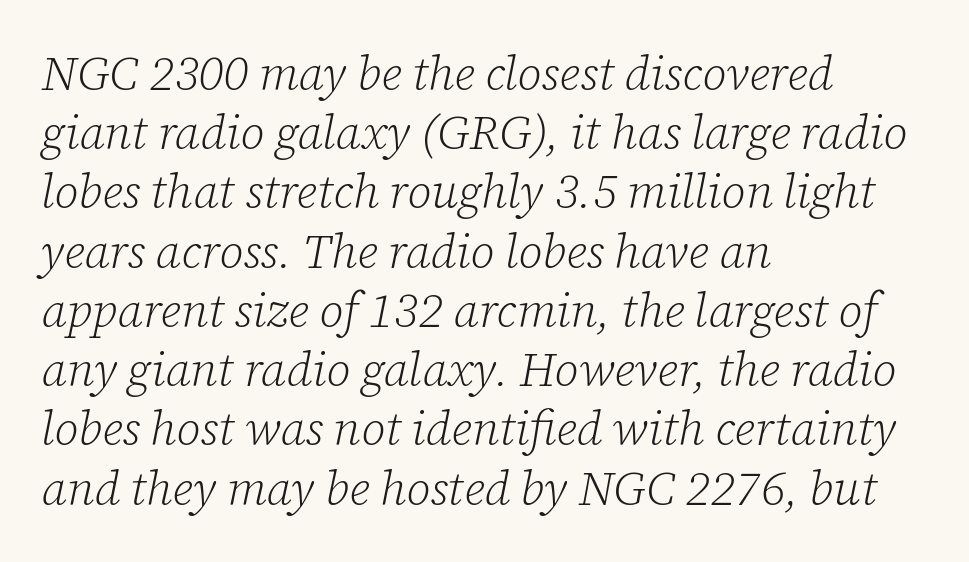
The image shows 47 px light serif type, italic (leaning right); set left-aligned, normal line spacing (1.26x), normal letter spacing, not underlined; low stroke contrast and a medium x-height.
